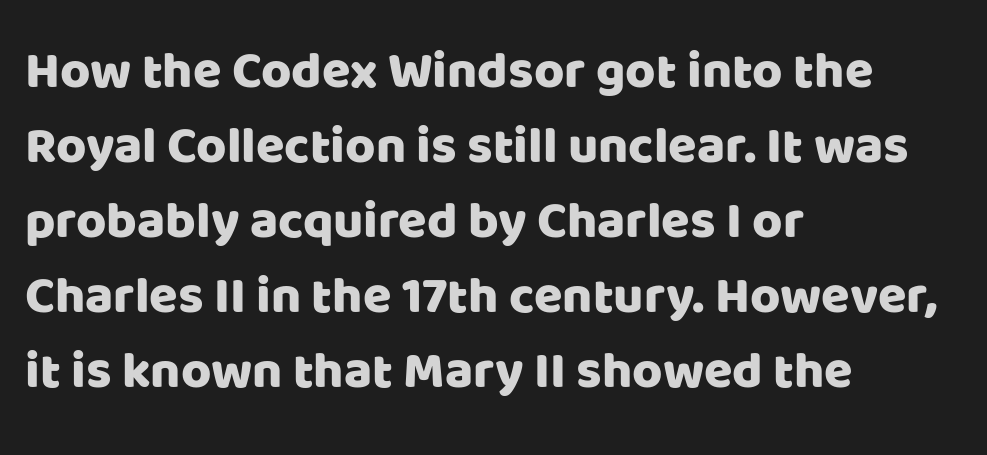
The rendering uses natural spacing where letterforms have individual widths. The lettering holds an erect, upright posture throughout. In terms of letterform style, serifs are entirely absent. Plain, unruled lines of type.
